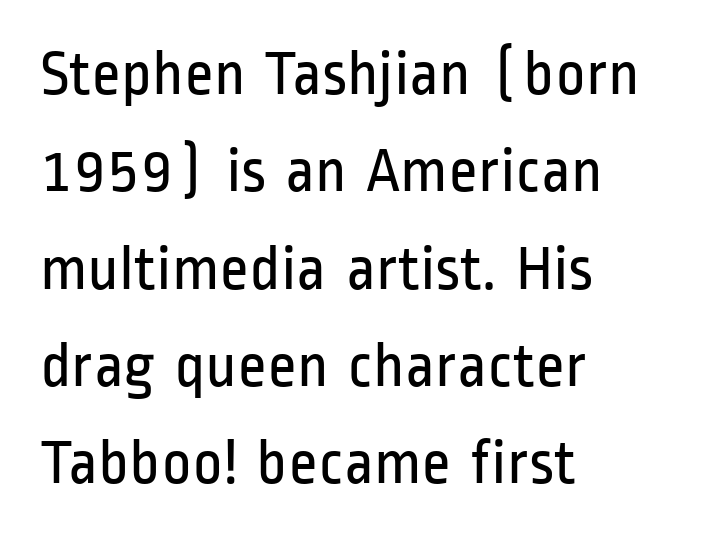
The image shows 64 px regular-weight, condensed sans-serif type, upright; set left-aligned, normal line spacing (1.52x), normal letter spacing, not underlined; low stroke contrast and a medium x-height.
